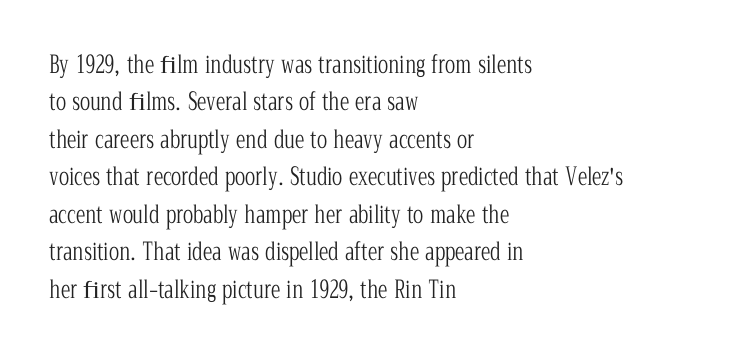
Q: Is the text bold? A: No.
Q: Is the text italic (slanted)? A: No, it is upright.
Q: Is the text underlined? A: No.
Q: How is the paragraph aligned? A: Left-aligned.
Q: Is the spacing between letters normal or unusually wide? A: Normal.
Q: Is the spacing between lines tight, normal or loose? A: Normal.
